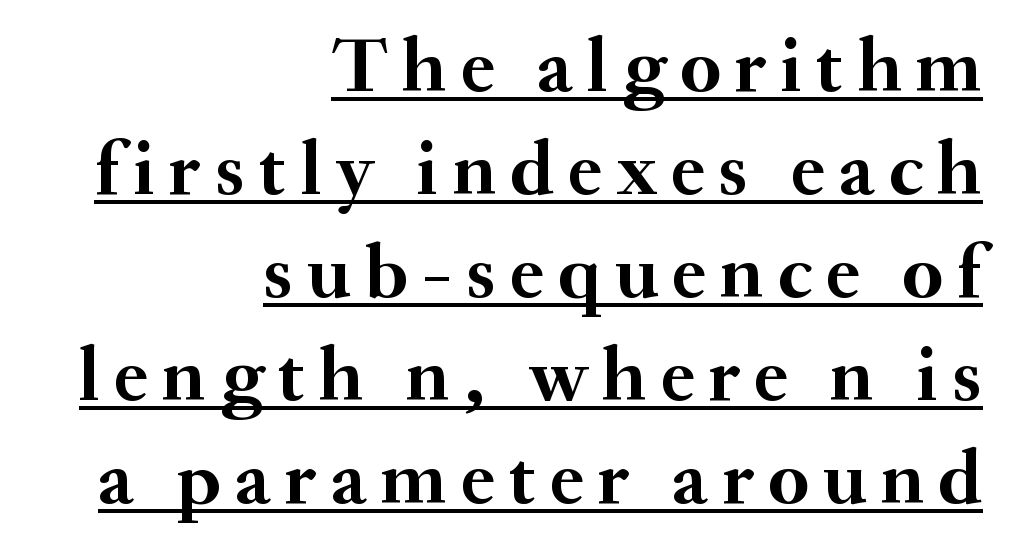
Heavy-handed strokes throughout: this text is bold. Where is the straight margin? On the right. Yep, those are serifs on the letters. The specimen reads as upright at a glance. Looks like regular typesetting: each glyph gets only the width it needs.
